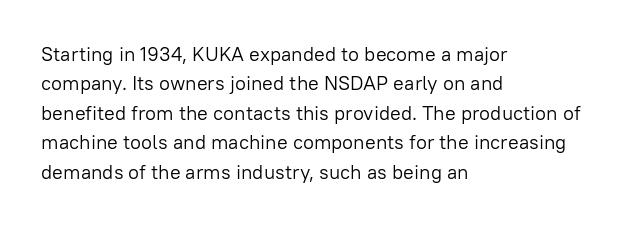
Look at the tracking — it's just the regular setting, nothing added. This sample keeps an unexceptional amount of space between lines. A typesetter would mark this as roman, not italic. Each row of text sits above clean, open space. Ink coverage per letter is moderate at most. This rendering uses left alignment, leaving the right contour irregular.
